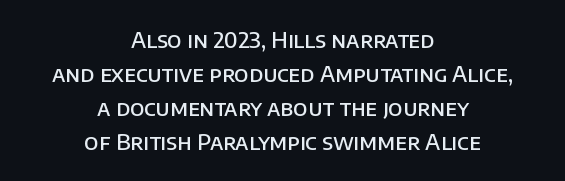
Q: Is the text bold? A: Semi-bold.
Q: Is the text italic (slanted)? A: No, it is upright.
Q: Is the text underlined? A: No.
Q: How is the paragraph aligned? A: Centered.
Q: Is the spacing between letters normal or unusually wide? A: Normal.
Q: Is the spacing between lines tight, normal or loose? A: Normal.
